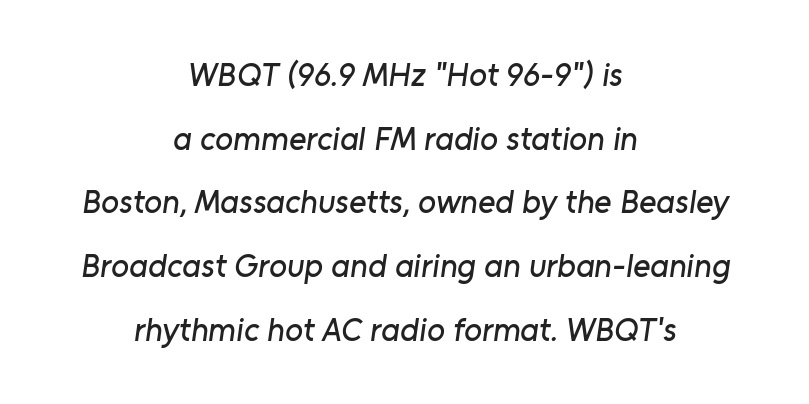
Q: Is the typeface a serif or a sans-serif typeface? A: Sans-serif.
Q: Is the text underlined? A: No.
Q: How is the paragraph aligned? A: Centered.
Q: Is the spacing between letters normal or unusually wide? A: Normal.
Q: Is the spacing between lines tight, normal or loose? A: Loose.
Q: Width (condensed, normal, or wide)? A: Normal.
Q: Stroke contrast? A: Low.
Q: x-height? A: Medium.
Q: Monospaced? A: No.
